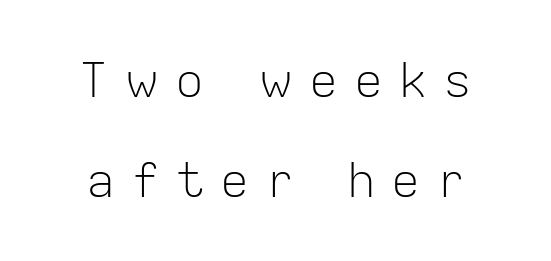
Airy leading. The passage shown is typed in a proportional face where columns would drift. How are the letters spaced? Widely, with obvious added tracking. Look at the bottom of the vertical strokes: they stop flat, with no serifs. Underlining? Definitely not there.
